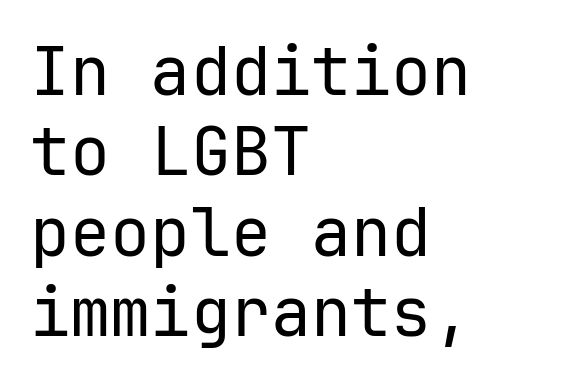
The image shows 67 px regular-weight sans-serif type, upright; set left-aligned, line spacing 1.2x, normal letter spacing, not underlined; low stroke contrast and a medium x-height.
